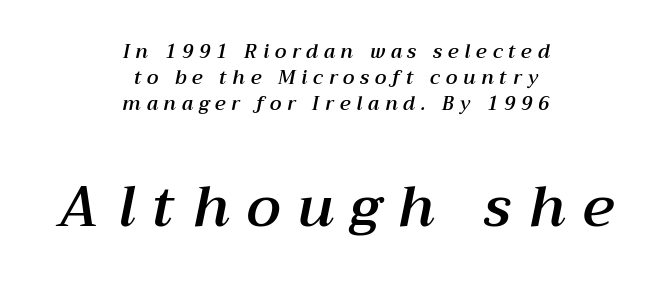
The image shows 56 px text type, italic (leaning right); set centered, normal line spacing (1.38x), unusually wide letter spacing (+0.31 em), not underlined; the second (bottom) block is 2.95x larger; medium stroke contrast and a medium x-height.
